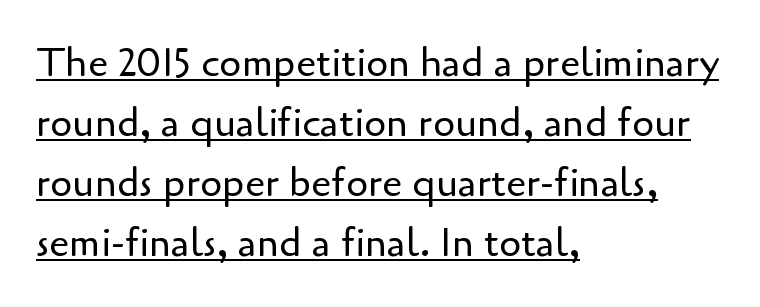
Stems and bowls with no extra thickness — not bold. In terms of letterspacing, this is plain default setting. These lines were composed using upright roman letters. The lettering is marked with a stroke running underneath it.
